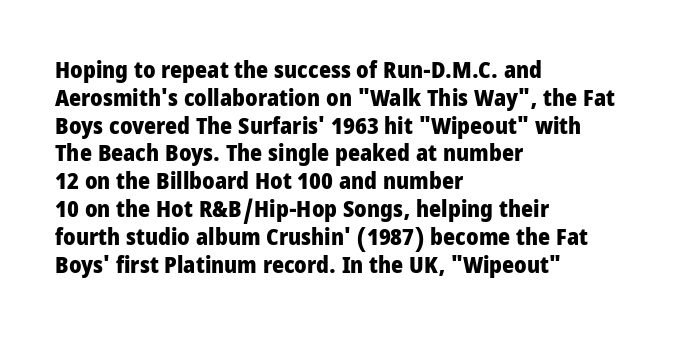
Short and long lines alike share a common starting point at left. Unlike italic type, these characters show no tilt at all. The passage shown is emphatically bold. The face used here is rendered with its standard letterfit. The space beneath each line is pristine and unruled.
